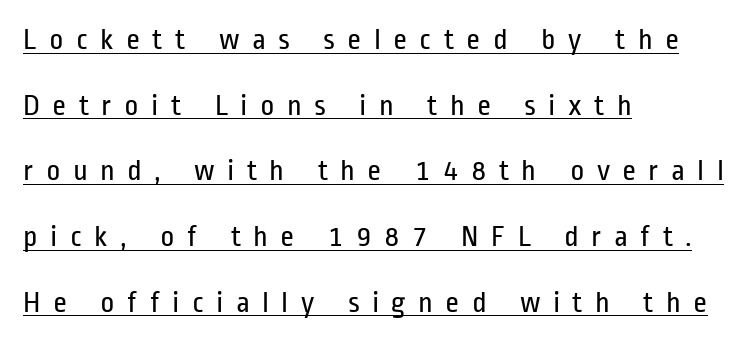
Q: Is the text bold? A: No.
Q: Is the text italic (slanted)? A: No, it is upright.
Q: Is the typeface a serif or a sans-serif typeface? A: Sans-serif.
Q: Is the text underlined? A: Yes.
Q: How is the paragraph aligned? A: Left-aligned.
Q: Is the spacing between letters normal or unusually wide? A: Unusually wide.
Q: Is the spacing between lines tight, normal or loose? A: Loose.
Q: Width (condensed, normal, or wide)? A: Condensed.
Q: Stroke contrast? A: Low.
Q: x-height? A: Medium.
Q: Monospaced? A: No.
